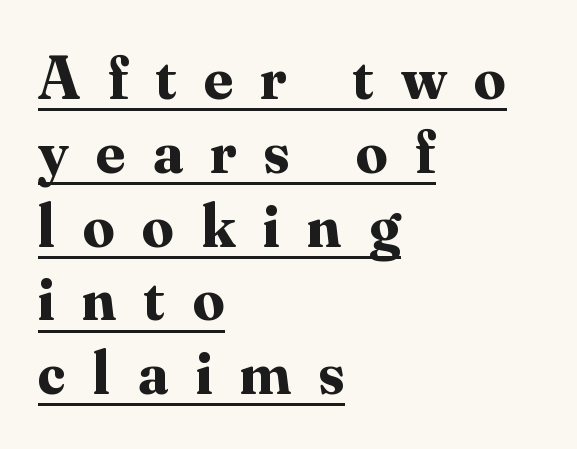
The image shows 62 px bold serif type, upright; set left-aligned, line spacing 1.19x, unusually wide letter spacing (+0.45 em), underlined; medium stroke contrast and a small x-height.
